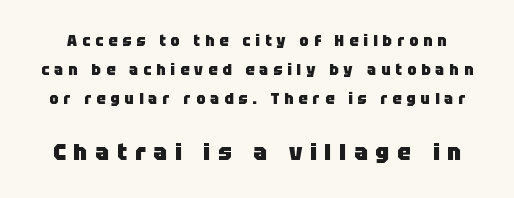
The image shows 23 px bold type, upright; set loose line spacing (1.94x), unusually wide letter spacing (+0.34 em), not underlined; the second (bottom) block is 1.53x larger.
